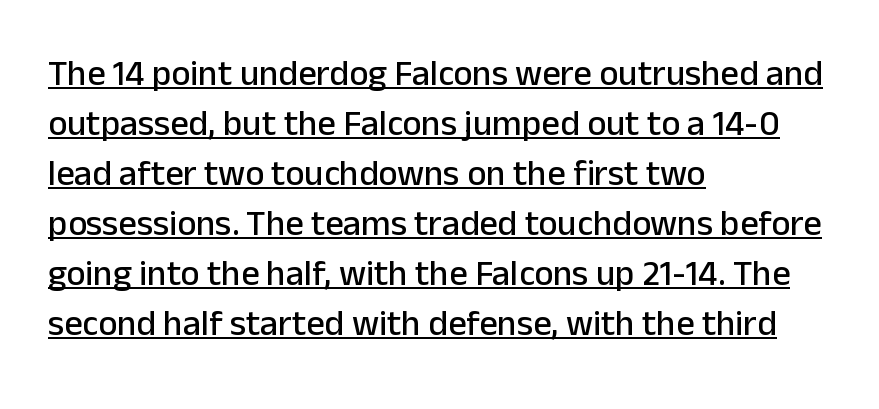
What's the leading like? Ordinary, nothing unusual. The rendering uses natural spacing where letterforms have individual widths. Observe the ordinary spacing: letters are neighbours, not strangers. Horizontally, the lines are justified to the leading edge only.
